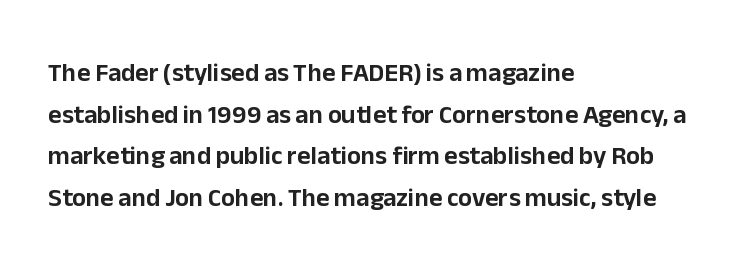
Q: Is the text italic (slanted)? A: No, it is upright.
Q: Is the text underlined? A: No.
Q: How is the paragraph aligned? A: Left-aligned.
Q: Is the spacing between letters normal or unusually wide? A: Normal.
Q: Is the spacing between lines tight, normal or loose? A: Normal.
